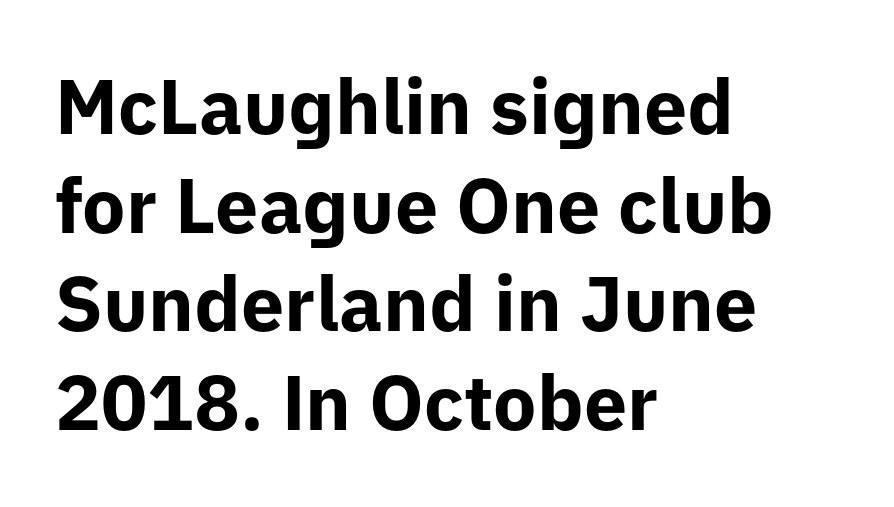
{"serif": "no", "italic": "no", "bold": "yes", "weight": "bold", "width": "normal", "stroke_contrast": "low", "x_height": "medium", "monospaced": "no", "underline": "no", "align": "left", "line_spacing": "normal", "line_spacing_ratio": 1.28, "letter_spacing": "normal", "letter_spacing_em": 0.0, "glyph_px": 77}
